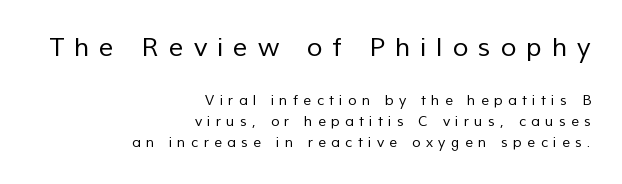
The setting favours the right margin, as signatures and pull-quotes sometimes do. The strokes carry an ordinary text weight at most. Caption: expanded tracking, letters set apart. Look at the glyph heights: the upper group is clearly the bigger setting. Reading down the column, the eye jumps a familiar distance to each next line.
